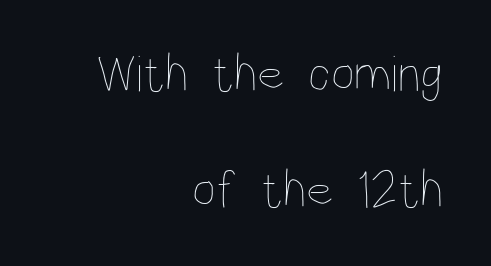
No letter is thick-stroked: the sample isn't bold. A typesetter would call this leading open, well beyond the default. The letters sit at their default tracking, neither squeezed nor spread. The space beneath each line is pristine and unruled.
